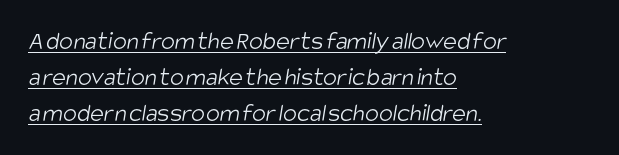
The image shows 26 px text type; set left-aligned, normal line spacing (1.38x), normal letter spacing, underlined.
